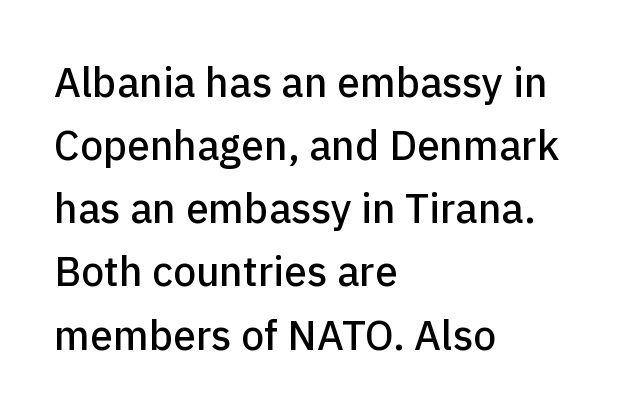
{"serif": "no", "italic": "no", "width": "normal", "stroke_contrast": "low", "x_height": "medium", "monospaced": "no", "underline": "no", "align": "left", "line_spacing": "normal", "line_spacing_ratio": 1.54, "letter_spacing": "normal", "letter_spacing_em": 0.0, "glyph_px": 41}
